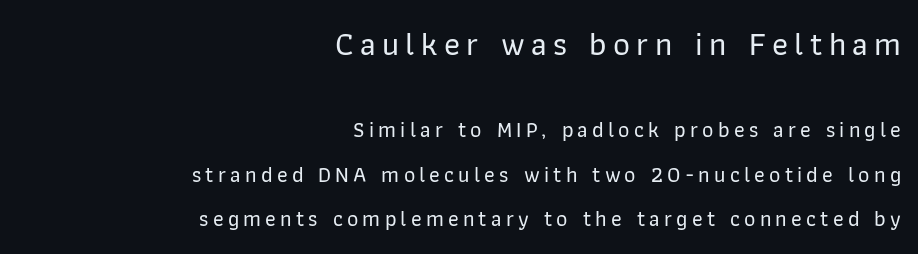
Horizontal alignment here is rightward, an uncommon choice for prose. This sample has the flowing, uneven cadence of proportional lettering. No feet cap the strokes, marking this as sans-serif type. Loosely led — the rows are spread out. Does the lettering tilt? It doesn't — this is upright. The face used here appears at its bigger size in the upper chunk.
